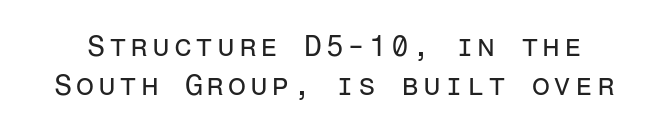
{"serif": "no", "italic": "no", "bold": "no", "weight": "regular", "width": "normal", "stroke_contrast": "low", "x_height": "medium", "monospaced": "yes", "underline": "no", "line_spacing": "normal", "line_spacing_ratio": 1.34, "glyph_px": 29}
